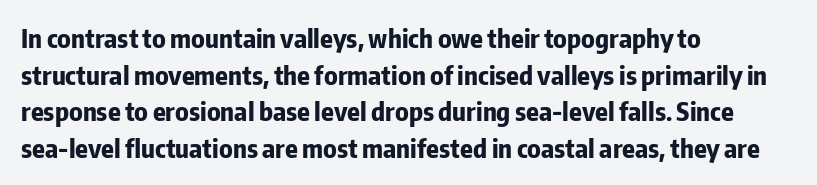
Q: Is the text bold? A: Yes.
Q: Is the text italic (slanted)? A: No, it is upright.
Q: Is the text underlined? A: No.
Q: How is the paragraph aligned? A: Left-aligned.
Q: Is the spacing between letters normal or unusually wide? A: Normal.
Q: Is the spacing between lines tight, normal or loose? A: Normal.
